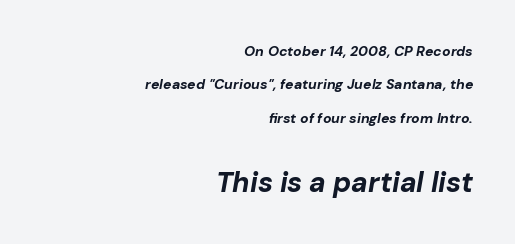
Character size in the trailing block exceeds that of the leading block. There is no visible air inserted between adjacent glyphs. Underlining? Definitely not there. This sample uses an oblique cut, with every glyph tilted off the vertical. Line spacing here is loose.
